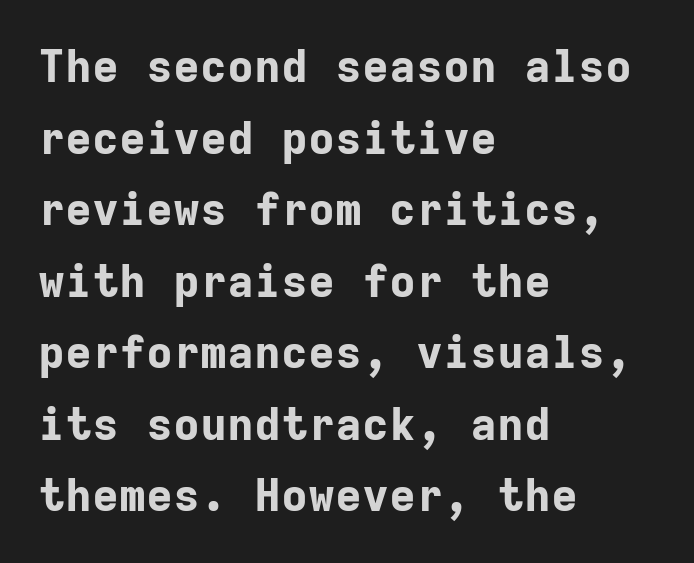
The image shows 45 px bold sans-serif type, upright, monospaced; set left-aligned, normal line spacing (1.59x), normal letter spacing, not underlined; low stroke contrast and a medium x-height.
